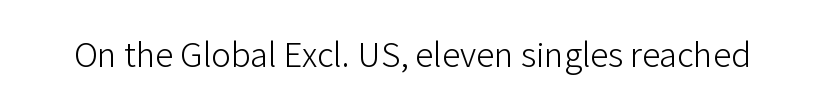
The image shows 33 px light sans-serif type, upright; set normal letter spacing, not underlined; low stroke contrast and a medium x-height.
